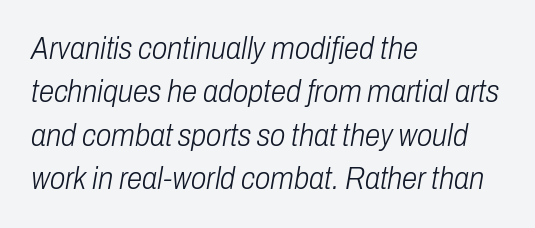
Q: Is the text bold? A: No.
Q: Is the text italic (slanted)? A: Yes, it leans right by about 10 degrees.
Q: Is the text underlined? A: No.
Q: How is the paragraph aligned? A: Left-aligned.
Q: Is the spacing between letters normal or unusually wide? A: Normal.
Q: Is the spacing between lines tight, normal or loose? A: Normal.
Q: Width (condensed, normal, or wide)? A: Condensed.
Q: Stroke contrast? A: Low.
Q: x-height? A: Medium.
Q: Monospaced? A: No.
